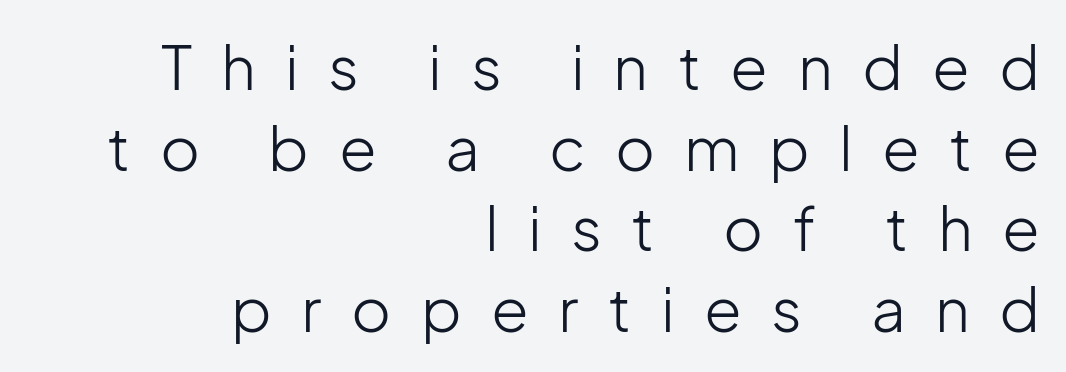
{"serif": "no", "italic": "no", "bold": "no", "weight": "light", "width": "normal", "stroke_contrast": "low", "x_height": "medium", "monospaced": "no", "underline": "no", "align": "right", "line_spacing": "normal", "line_spacing_ratio": 1.32, "letter_spacing": "wide", "letter_spacing_em": 0.48, "glyph_px": 61}
